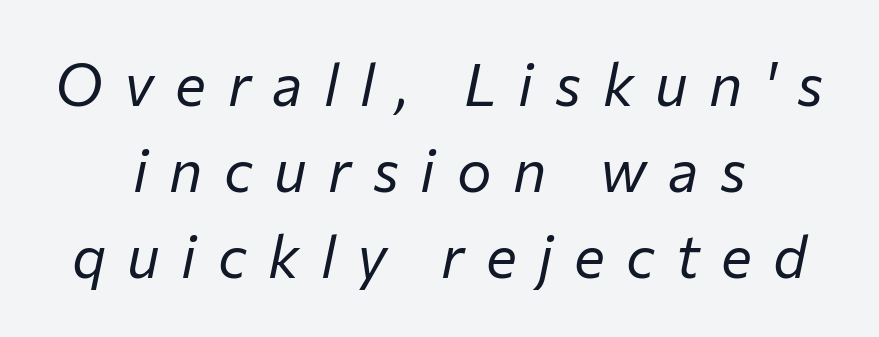
Each row of text sits above clean, open space. Think of a printed novel: that variable character pitch is what you see here. The setting favours the middle, as headings and verse often do. No letter is thick-stroked: the sample isn't bold. A typesetter would call this leading conventional body-copy spacing.
